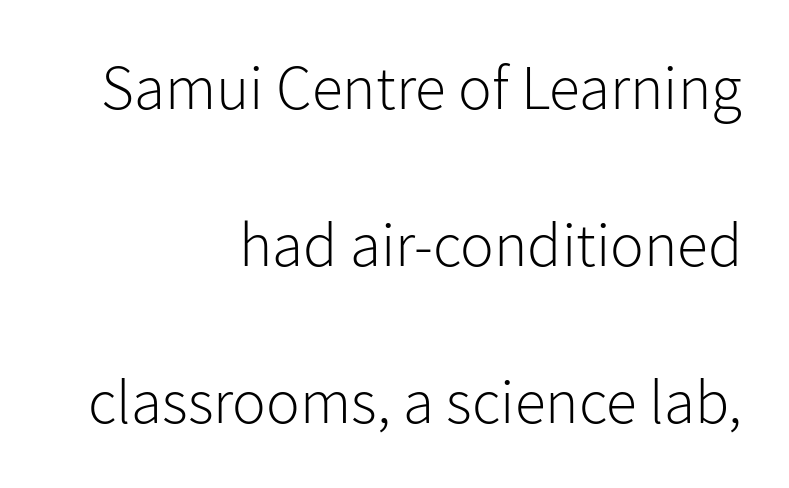
The image shows 63 px light sans-serif type, upright; set right-aligned, loose line spacing (2.49x), normal letter spacing, not underlined; low stroke contrast and a medium x-height.
